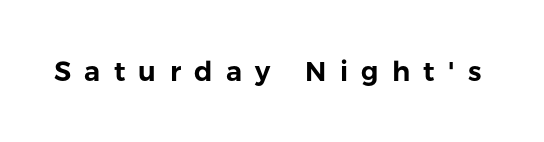
{"italic": "no", "underline": "no", "letter_spacing": "wide", "letter_spacing_em": 0.49, "glyph_px": 27}
